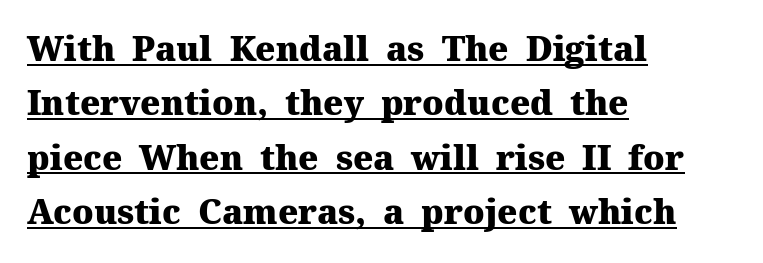
This rendering employs a face with finishing strokes, i.e., a serif. Italic? Not at all — the glyphs are vertical. The typesetter chose a ragged-right arrangement here. Caption: lettering with a line underneath. The rendering uses natural spacing where letterforms have individual widths.
